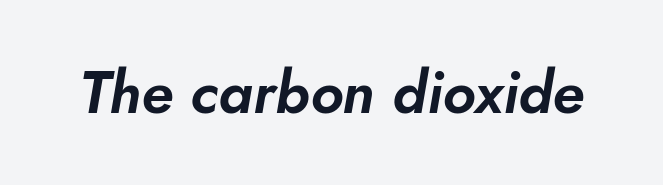
{"italic": "yes", "lean": "right", "slant_degrees": 10, "width": "normal", "stroke_contrast": "low", "x_height": "small", "monospaced": "no", "underline": "no", "letter_spacing": "normal", "letter_spacing_em": 0.0, "glyph_px": 59}
